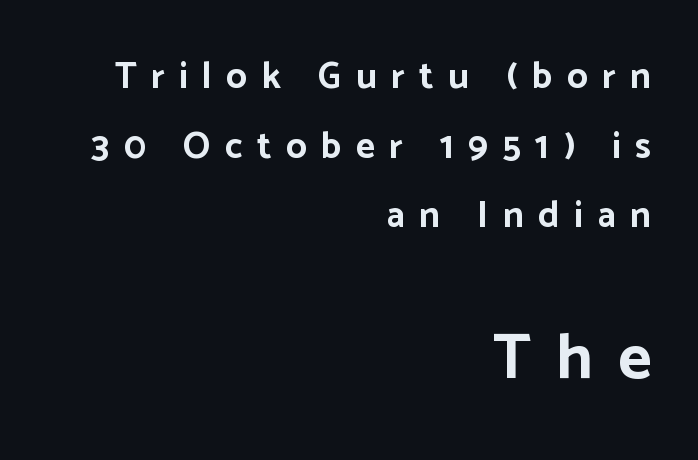
As a designer I'd log this as weight 700, bold. Visually the block forms a straight wall on the right and a jagged coastline on the left. Decoration check: the copy has no underline. Type style note: lacks serifs. The passage shown begins with its smaller block and ends with its larger one.
